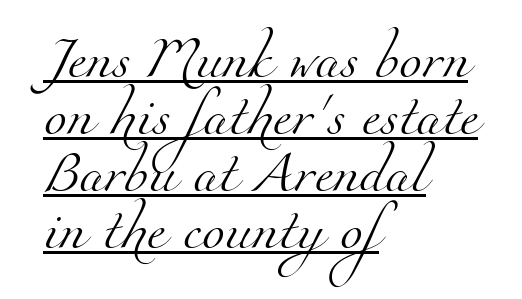
The image shows 41 px light serif type; set left-aligned, normal line spacing (1.39x), normal letter spacing, underlined; medium stroke contrast and a small x-height.
